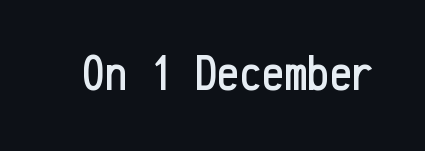
The image shows 50 px condensed sans-serif type, upright, monospaced; set normal letter spacing, not underlined; low stroke contrast and a medium x-height.
